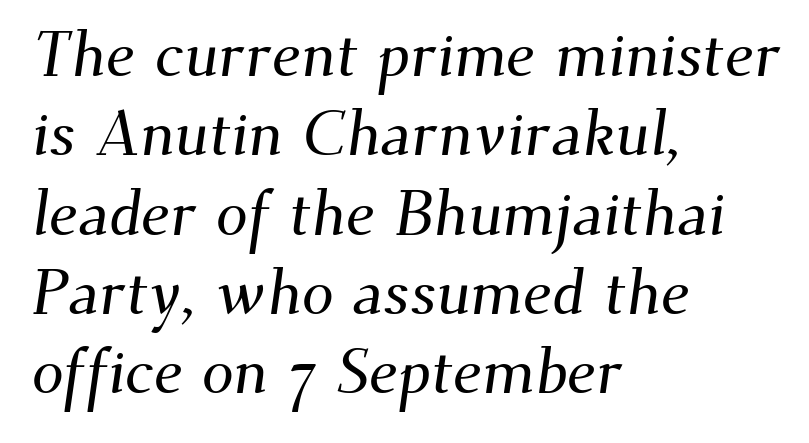
{"serif": "yes", "width": "normal", "stroke_contrast": "medium", "x_height": "small", "monospaced": "no", "underline": "no", "align": "left", "line_spacing_ratio": 1.24, "letter_spacing": "normal", "letter_spacing_em": 0.0, "glyph_px": 64}
